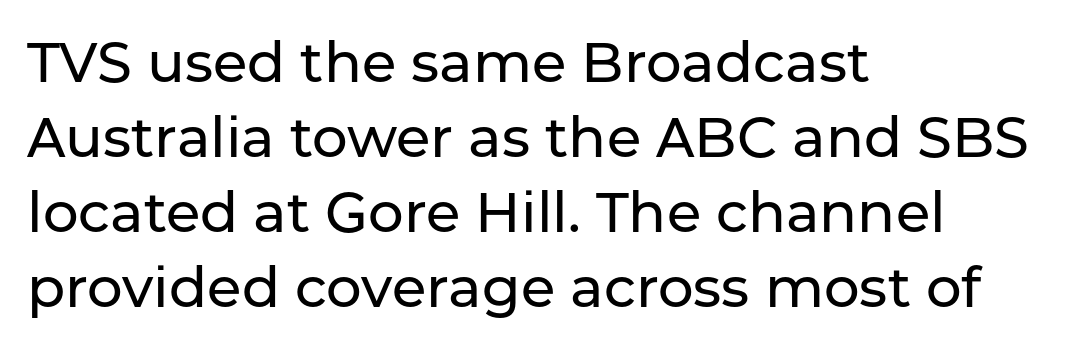
Q: Is the text italic (slanted)? A: No, it is upright.
Q: Is the typeface a serif or a sans-serif typeface? A: Sans-serif.
Q: Is the text underlined? A: No.
Q: How is the paragraph aligned? A: Left-aligned.
Q: Is the spacing between letters normal or unusually wide? A: Normal.
Q: Is the spacing between lines tight, normal or loose? A: Normal.
Q: Width (condensed, normal, or wide)? A: Normal.
Q: Stroke contrast? A: Low.
Q: x-height? A: Medium.
Q: Monospaced? A: No.
